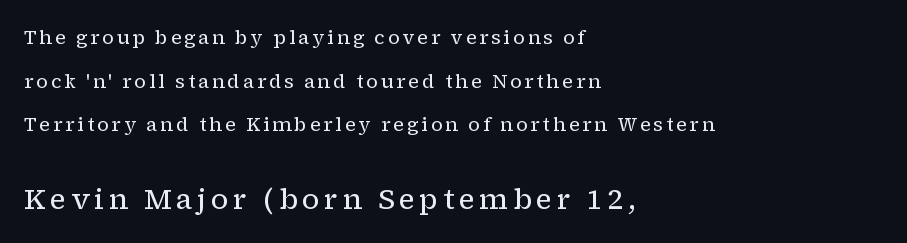
Q: Is the text bold? A: No.
Q: Is the text italic (slanted)? A: No, it is upright.
Q: Is the typeface a serif or a sans-serif typeface? A: Serif.
Q: Is the text underlined? A: No.
Q: How is the paragraph aligned? A: Left-aligned.
Q: Is the spacing between lines tight, normal or loose? A: Loose.
Q: Which block of text is set in a larger size, the first (top) or the second (bottom)? A: The second (bottom) one.
Q: Width (condensed, normal, or wide)? A: Normal.
Q: Stroke contrast? A: Low.
Q: x-height? A: Medium.
Q: Monospaced? A: No.
